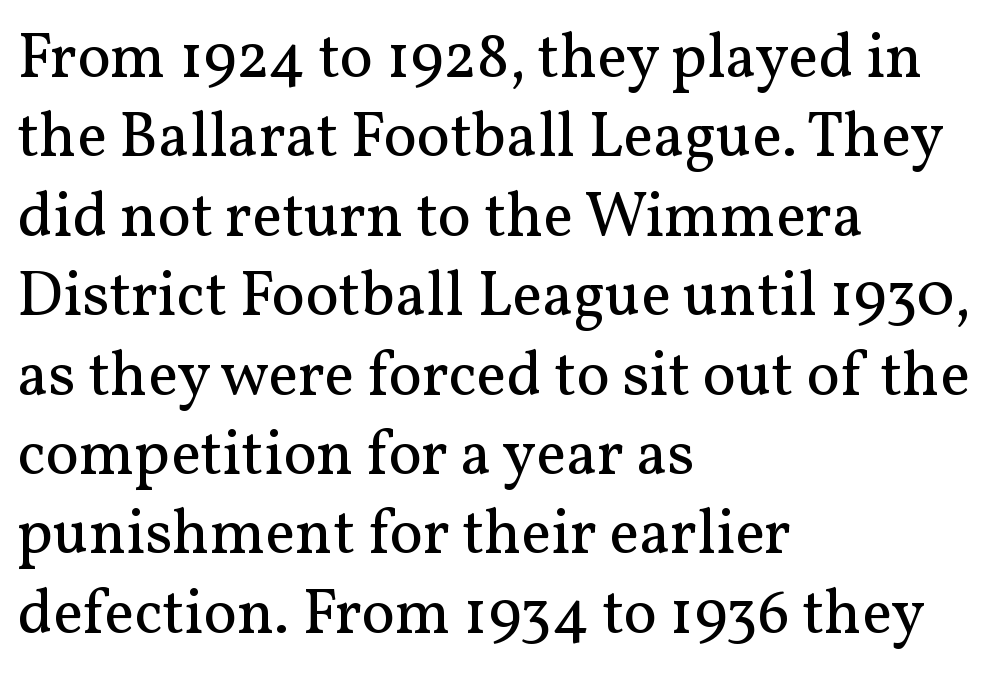
Q: Is the text bold? A: No.
Q: Is the text italic (slanted)? A: No, it is upright.
Q: Is the typeface a serif or a sans-serif typeface? A: Serif.
Q: Is the text underlined? A: No.
Q: How is the paragraph aligned? A: Left-aligned.
Q: Is the spacing between letters normal or unusually wide? A: Normal.
Q: Is the spacing between lines tight, normal or loose? A: Normal.
Q: Width (condensed, normal, or wide)? A: Normal.
Q: Stroke contrast? A: Medium.
Q: x-height? A: Medium.
Q: Monospaced? A: No.
